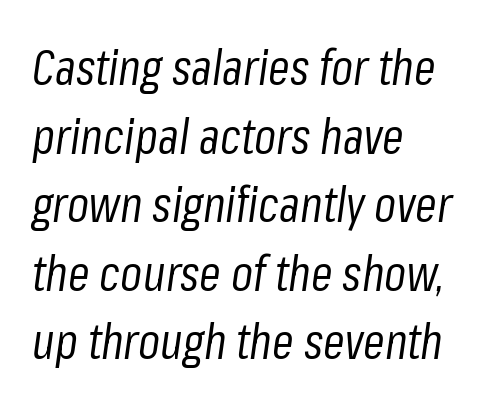
The image shows 49 px regular-weight, condensed type, italic (leaning right); set left-aligned, normal line spacing (1.4x), normal letter spacing, not underlined; low stroke contrast and a medium x-height.
